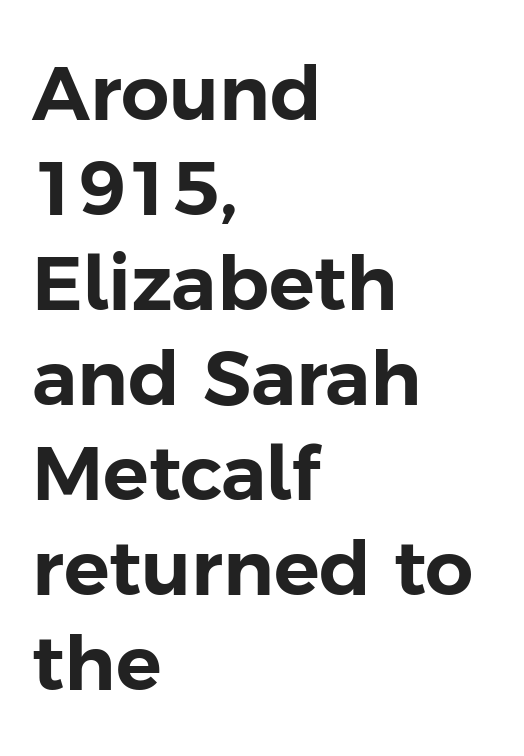
The image shows 76 px sans-serif type, upright; set left-aligned, normal line spacing (1.25x), normal letter spacing, not underlined; low stroke contrast and a medium x-height.
